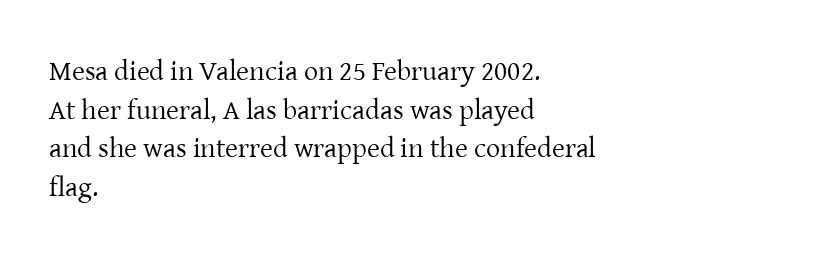
The image shows 28 px regular-weight serif type, upright; set left-aligned, normal line spacing (1.38x), normal letter spacing, not underlined; low stroke contrast and a medium x-height.
